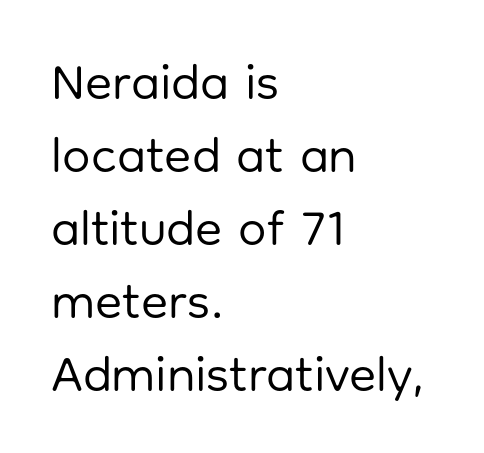
{"serif": "no", "italic": "no", "bold": "no", "weight": "regular", "width": "normal", "stroke_contrast": "low", "x_height": "medium", "monospaced": "no", "underline": "no", "align": "left", "line_spacing": "normal", "line_spacing_ratio": 1.46, "letter_spacing": "normal", "letter_spacing_em": 0.0, "glyph_px": 50}
